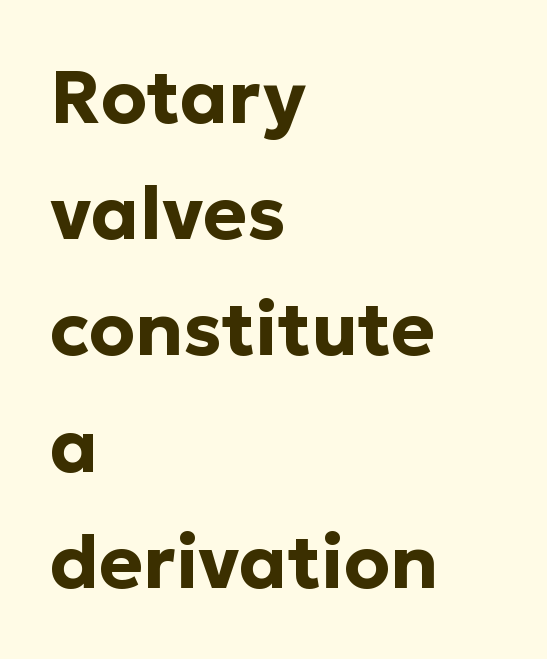
Q: Is the text bold? A: Yes.
Q: Is the text italic (slanted)? A: No, it is upright.
Q: Is the typeface a serif or a sans-serif typeface? A: Sans-serif.
Q: Is the text underlined? A: No.
Q: How is the paragraph aligned? A: Left-aligned.
Q: Is the spacing between letters normal or unusually wide? A: Normal.
Q: Is the spacing between lines tight, normal or loose? A: Normal.
Q: Width (condensed, normal, or wide)? A: Normal.
Q: Stroke contrast? A: Low.
Q: x-height? A: Medium.
Q: Monospaced? A: No.
